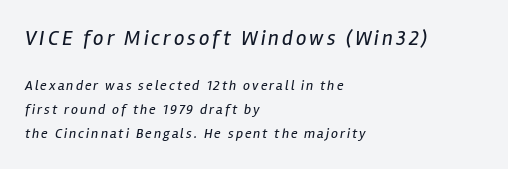
Q: Is the text bold? A: No.
Q: Is the text italic (slanted)? A: Yes, it leans right by about 12 degrees.
Q: Is the text underlined? A: No.
Q: How is the paragraph aligned? A: Left-aligned.
Q: Is the spacing between lines tight, normal or loose? A: Normal.
Q: Which block of text is set in a larger size, the first (top) or the second (bottom)? A: The first (top) one.
